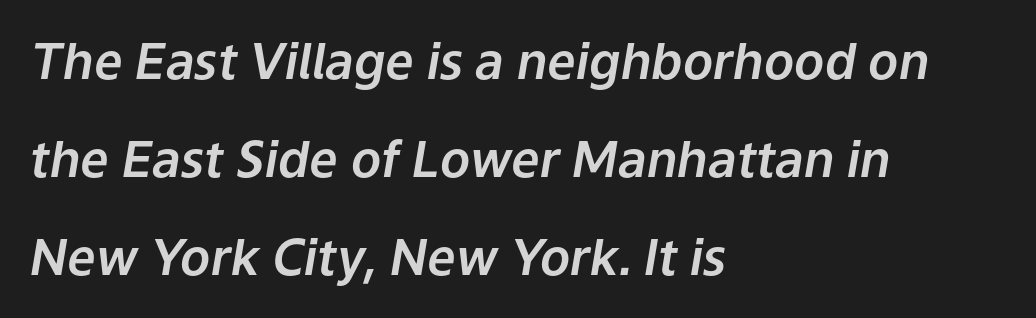
The image shows 50 px text type, italic (leaning right); set left-aligned, loose line spacing (1.96x), normal letter spacing, not underlined; low stroke contrast and a medium x-height.
